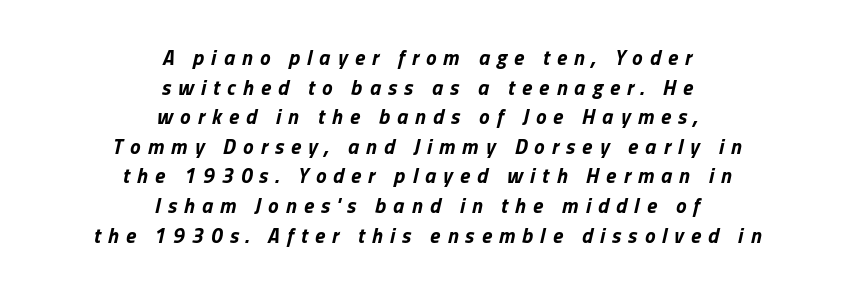
{"italic": "yes", "lean": "right", "slant_degrees": 13, "bold": "yes", "underline": "no", "align": "center", "line_spacing": "normal", "line_spacing_ratio": 1.41, "letter_spacing": "wide", "letter_spacing_em": 0.34, "glyph_px": 21}
